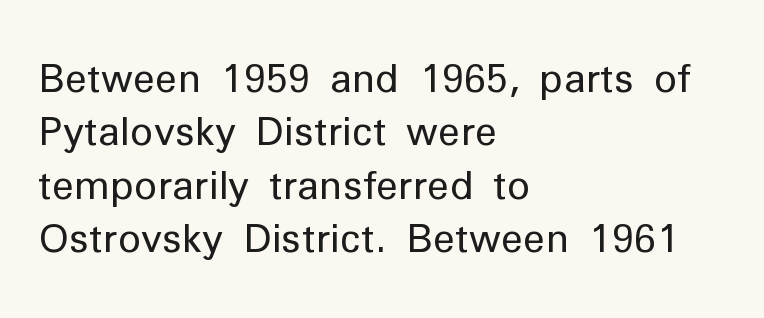
{"serif": "no", "italic": "no", "bold": "no", "weight": "regular", "width": "normal", "stroke_contrast": "low", "x_height": "medium", "monospaced": "no", "underline": "no", "align": "left", "line_spacing": "normal", "line_spacing_ratio": 1.37, "letter_spacing": "normal", "letter_spacing_em": 0.0, "glyph_px": 39}
